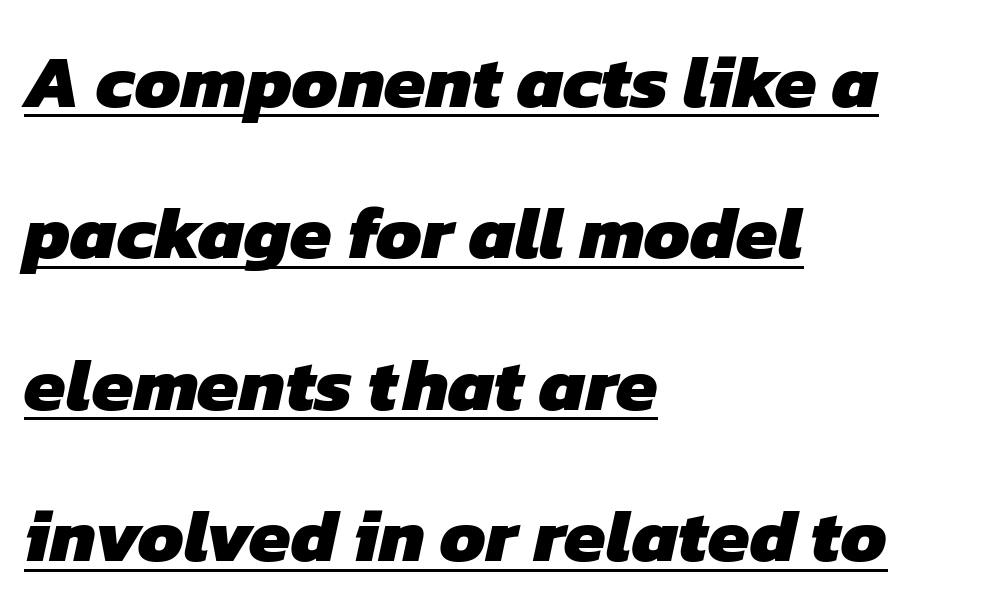
Q: Is the text bold? A: Yes.
Q: Is the typeface a serif or a sans-serif typeface? A: Sans-serif.
Q: Is the text underlined? A: Yes.
Q: How is the paragraph aligned? A: Left-aligned.
Q: Is the spacing between letters normal or unusually wide? A: Normal.
Q: Is the spacing between lines tight, normal or loose? A: Loose.
Q: Width (condensed, normal, or wide)? A: Normal.
Q: Stroke contrast? A: Low.
Q: x-height? A: Medium.
Q: Monospaced? A: No.
